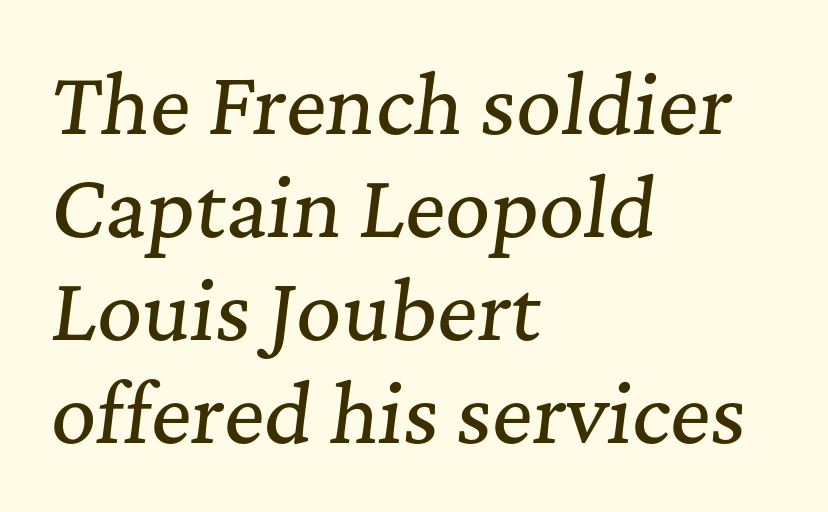
The image shows 78 px serif type, italic (leaning right); set left-aligned, normal line spacing (1.32x), normal letter spacing, not underlined; medium stroke contrast and a medium x-height.
